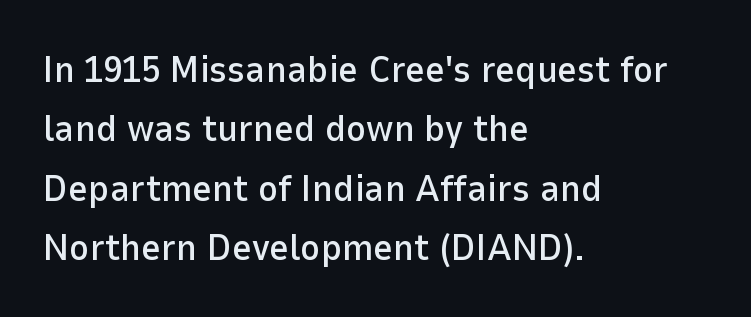
{"serif": "no", "italic": "no", "width": "normal", "stroke_contrast": "low", "x_height": "medium", "monospaced": "no", "underline": "no", "align": "left", "line_spacing": "normal", "line_spacing_ratio": 1.56, "letter_spacing": "normal", "letter_spacing_em": 0.0, "glyph_px": 38}
